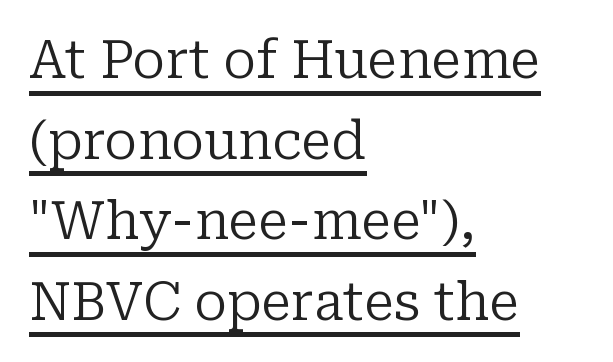
These glyphs show unthickened strokes, regular width or finer. Compared with typical paragraphs, the rows here are spaced about the same. Posture: upright roman. Descenders here cross a horizontal rule under the line.
